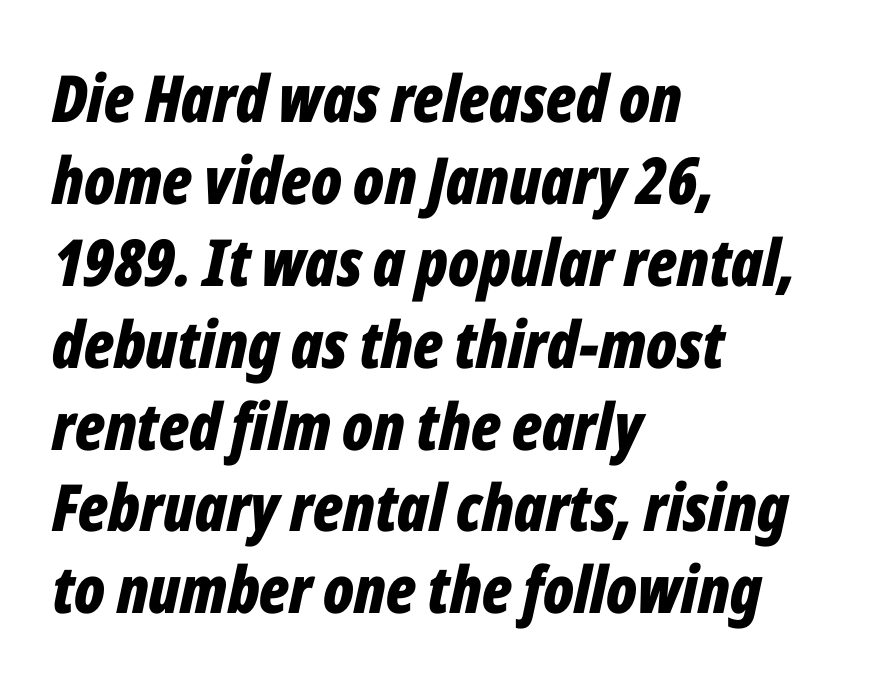
Q: Is the text bold? A: Yes.
Q: Is the text italic (slanted)? A: Yes, it leans right by about 12 degrees.
Q: Is the text underlined? A: No.
Q: How is the paragraph aligned? A: Left-aligned.
Q: Is the spacing between letters normal or unusually wide? A: Normal.
Q: Is the spacing between lines tight, normal or loose? A: Normal.
Q: Width (condensed, normal, or wide)? A: Condensed.
Q: Stroke contrast? A: Low.
Q: x-height? A: Medium.
Q: Monospaced? A: No.
